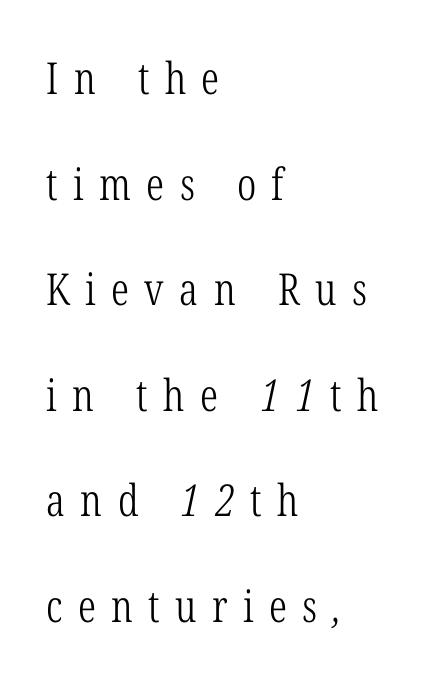
The image shows 44 px light, condensed serif type; set left-aligned, loose line spacing (2.4x), unusually wide letter spacing (+0.35 em), not underlined; low stroke contrast and a medium x-height.
